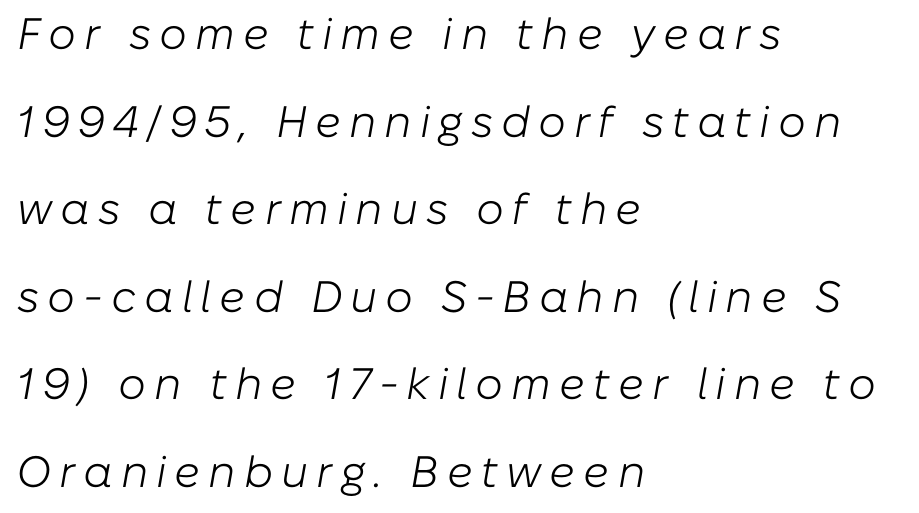
Q: Is the text bold? A: No.
Q: Is the text italic (slanted)? A: Yes, it leans right by about 10 degrees.
Q: Is the text underlined? A: No.
Q: How is the paragraph aligned? A: Left-aligned.
Q: Is the spacing between lines tight, normal or loose? A: Loose.
Q: Width (condensed, normal, or wide)? A: Normal.
Q: Stroke contrast? A: Low.
Q: x-height? A: Medium.
Q: Monospaced? A: No.
